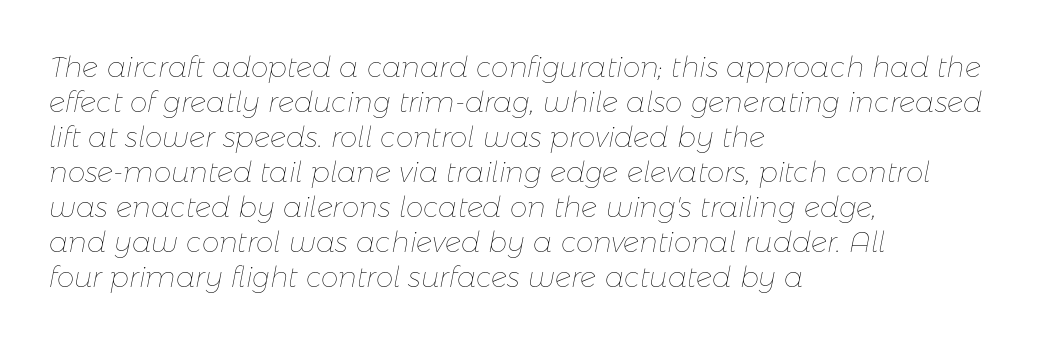
Q: Is the text bold? A: No.
Q: Is the text italic (slanted)? A: Yes, it leans right by about 11 degrees.
Q: Is the text underlined? A: No.
Q: How is the paragraph aligned? A: Left-aligned.
Q: Is the spacing between letters normal or unusually wide? A: Normal.
Q: Is the spacing between lines tight, normal or loose? A: Normal.
Q: Width (condensed, normal, or wide)? A: Normal.
Q: Stroke contrast? A: Low.
Q: x-height? A: Medium.
Q: Monospaced? A: No.
